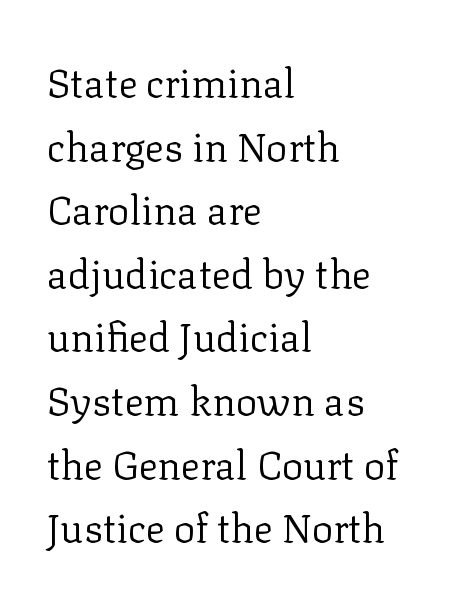
Q: Is the text bold? A: No.
Q: Is the text italic (slanted)? A: No, it is upright.
Q: Is the typeface a serif or a sans-serif typeface? A: Serif.
Q: Is the text underlined? A: No.
Q: How is the paragraph aligned? A: Left-aligned.
Q: Is the spacing between letters normal or unusually wide? A: Normal.
Q: Is the spacing between lines tight, normal or loose? A: Normal.
Q: Width (condensed, normal, or wide)? A: Normal.
Q: Stroke contrast? A: Low.
Q: x-height? A: Medium.
Q: Monospaced? A: No.
